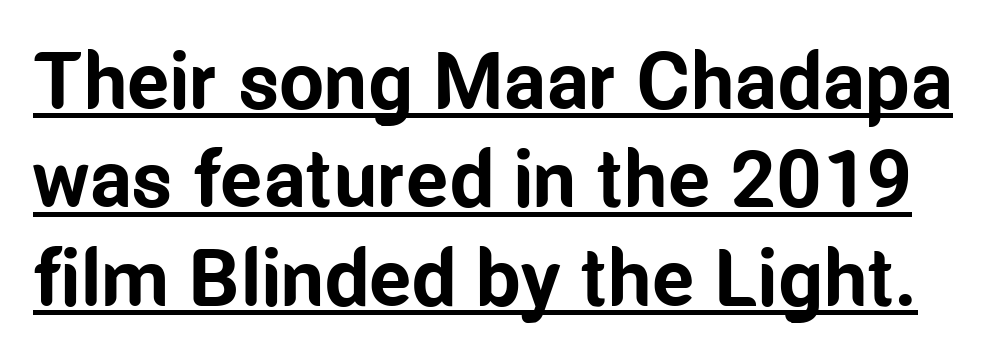
Heavy-handed strokes throughout: this text is bold. Every stem runs plumb, perpendicular to the baseline. Between one letter and the next there's only the usual sliver of space. Underlining? Definitely there.
